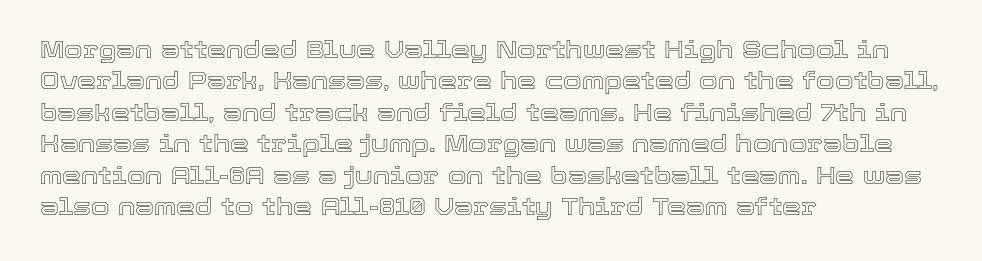
{"italic": "no", "underline": "no", "align": "left", "line_spacing": "normal", "line_spacing_ratio": 1.31, "letter_spacing": "normal", "letter_spacing_em": 0.0, "glyph_px": 24}
